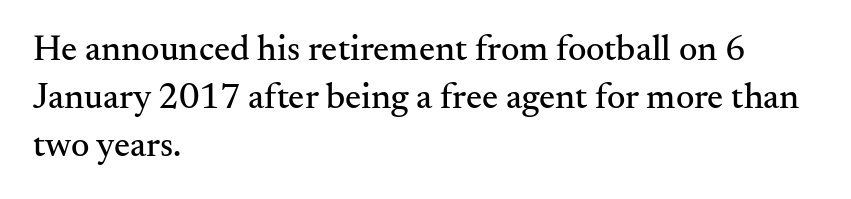
Q: Is the text italic (slanted)? A: No, it is upright.
Q: Is the typeface a serif or a sans-serif typeface? A: Serif.
Q: Is the text underlined? A: No.
Q: How is the paragraph aligned? A: Left-aligned.
Q: Is the spacing between letters normal or unusually wide? A: Normal.
Q: Is the spacing between lines tight, normal or loose? A: Normal.
Q: Width (condensed, normal, or wide)? A: Normal.
Q: Stroke contrast? A: Medium.
Q: x-height? A: Small.
Q: Monospaced? A: No.
